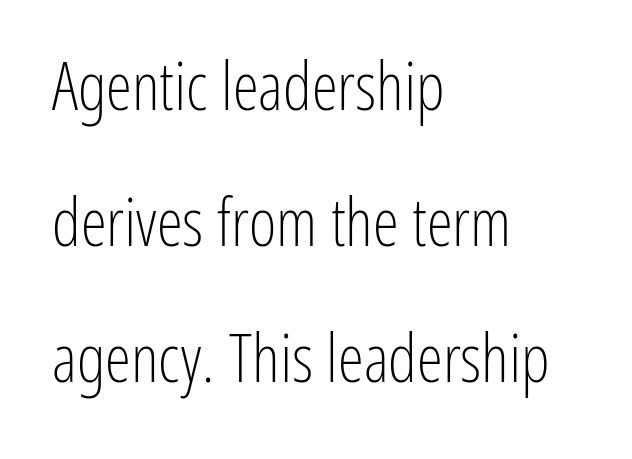
Compared with typical paragraphs, the rows here are farther apart. Check where the strokes stop: nothing finishes them off — pure sans. Character widths vary here, with narrow letters taking less room than wide ones. You can tell it's not italic because the verticals are truly vertical.
